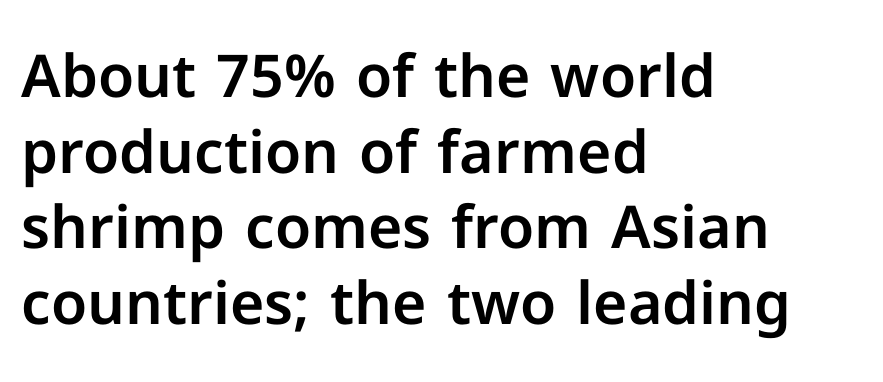
Each letter keeps its own natural width here, so spacing adapts to shape. Vertically, the passage feels balanced, rows spaced as you'd expect. Ordinary non-slanted type is in use. Rule under the text: the space is simply empty. The ragged edge is on the right, which tells us the setting is flush left. There is no visible air inserted between adjacent glyphs.
